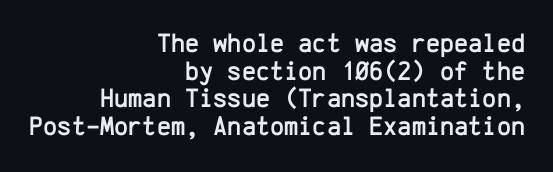
Q: Is the text italic (slanted)? A: No, it is upright.
Q: Is the text underlined? A: No.
Q: How is the paragraph aligned? A: Right-aligned.
Q: Is the spacing between letters normal or unusually wide? A: Normal.
Q: Is the spacing between lines tight, normal or loose? A: Tight.
